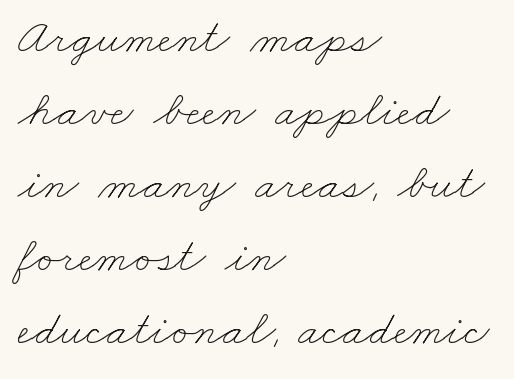
{"bold": "no", "weight": "thin", "width": "wide", "stroke_contrast": "low", "x_height": "small", "monospaced": "no", "underline": "no", "align": "left", "line_spacing": "normal", "line_spacing_ratio": 1.49, "letter_spacing": "normal", "letter_spacing_em": 0.0, "glyph_px": 49}
